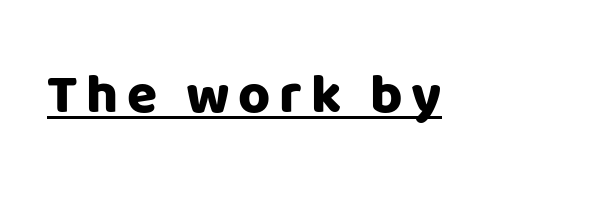
The image shows 55 px heavy sans-serif type, upright; set underlined; low stroke contrast and a large x-height.
